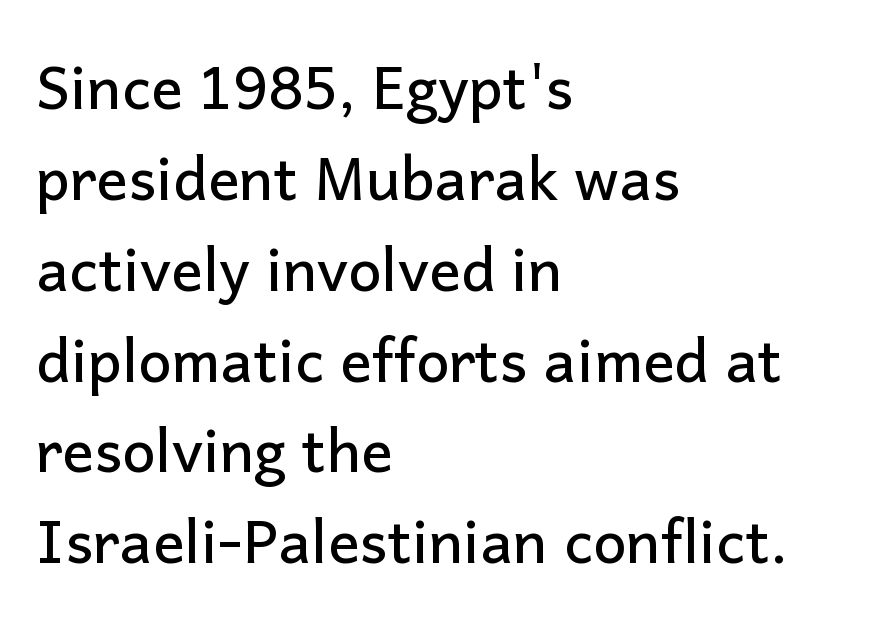
A roman cut, with each character standing at attention. Interline gaps are of average width in this sample. The passage shown has conventional tracking throughout. Does the copy run flush right? No — it runs flush left. Bare-footed words on every line.
